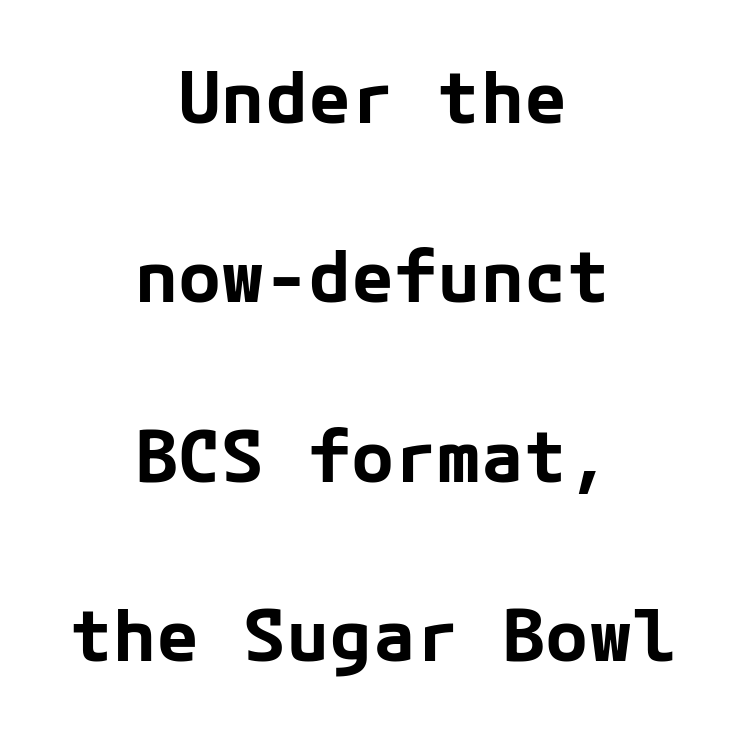
The image shows 72 px bold sans-serif type, upright; set centered, loose line spacing (2.49x), normal letter spacing, not underlined; low stroke contrast and a medium x-height.
